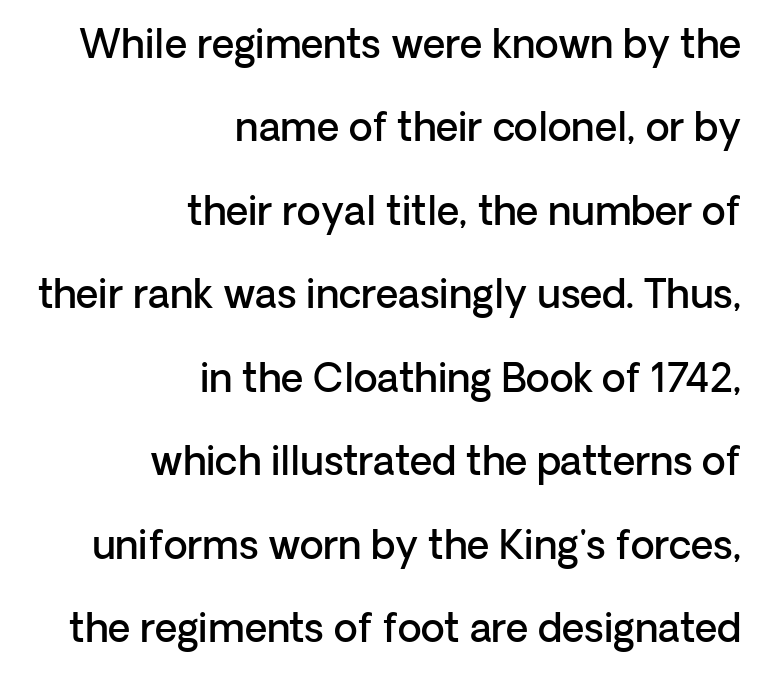
The image shows 39 px semibold sans-serif type, upright; set right-aligned, loose line spacing (2.14x), normal letter spacing, not underlined; low stroke contrast and a medium x-height.
